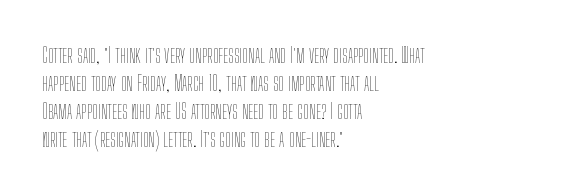
Q: Is the text bold? A: No.
Q: Is the text italic (slanted)? A: No, it is upright.
Q: Is the text underlined? A: No.
Q: How is the paragraph aligned? A: Left-aligned.
Q: Is the spacing between letters normal or unusually wide? A: Normal.
Q: Is the spacing between lines tight, normal or loose? A: Normal.
